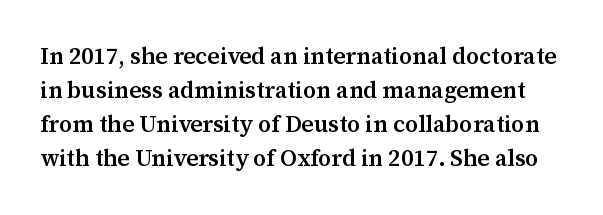
Moderately thickened strokes mark this as semibold type. The line-height multiplier appears to be the usual default. Look at the tracking — it's just the regular setting, nothing added. Unmarked baselines from the first word to the last. In terms of posture, this sample is upright.
